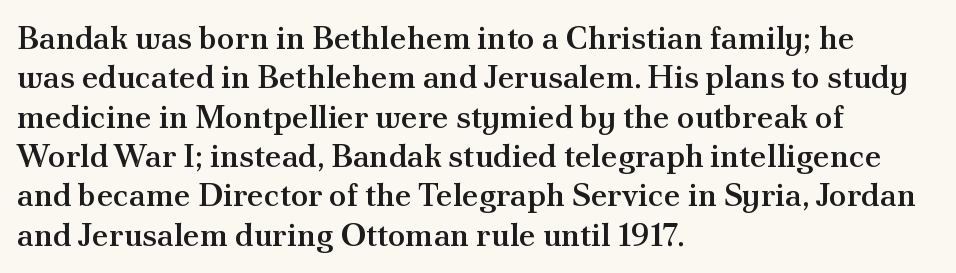
The image shows 32 px semibold serif type, upright; set left-aligned, line spacing 1.23x, normal letter spacing, not underlined; medium stroke contrast and a small x-height.
